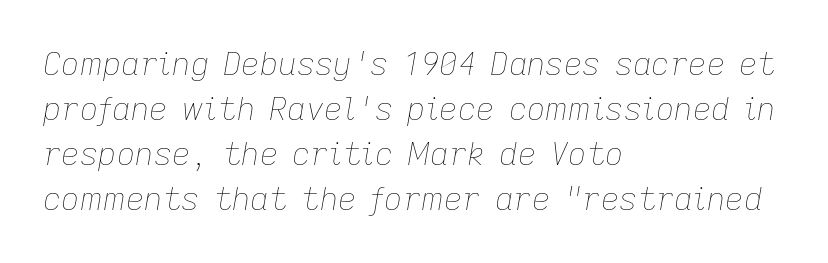
The image shows 32 px thin type, italic (leaning right); set left-aligned, normal line spacing (1.41x), normal letter spacing, not underlined; low stroke contrast and a medium x-height.
